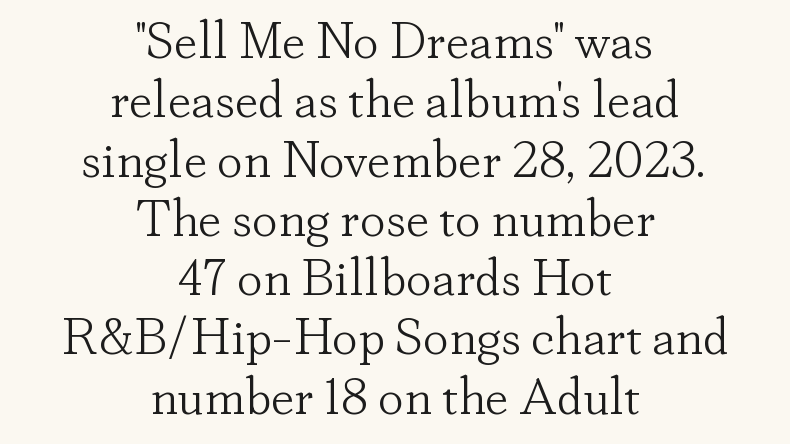
The image shows 52 px light serif type, upright; set centered, tight line spacing (1.14x), normal letter spacing, not underlined; low stroke contrast and a small x-height.
